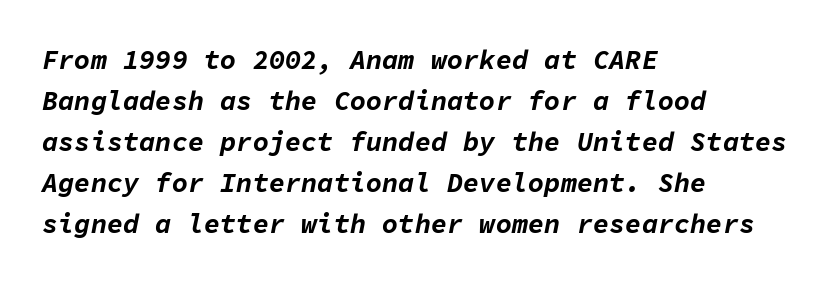
{"italic": "yes", "lean": "right", "slant_degrees": 11, "bold": "yes", "underline": "no", "align": "left", "line_spacing": "normal", "line_spacing_ratio": 1.52, "letter_spacing": "normal", "letter_spacing_em": 0.0, "glyph_px": 27}
